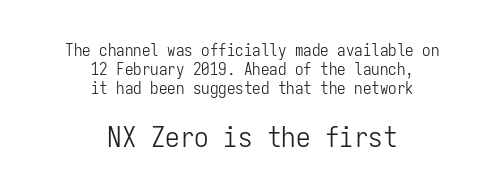
Q: Is the text bold? A: No.
Q: Is the text italic (slanted)? A: No, it is upright.
Q: Is the typeface a serif or a sans-serif typeface? A: Sans-serif.
Q: Is the text underlined? A: No.
Q: How is the paragraph aligned? A: Centered.
Q: Is the spacing between letters normal or unusually wide? A: Normal.
Q: Is the spacing between lines tight, normal or loose? A: Tight.
Q: Which block of text is set in a larger size, the first (top) or the second (bottom)? A: The second (bottom) one.
Q: Width (condensed, normal, or wide)? A: Condensed.
Q: Stroke contrast? A: Low.
Q: x-height? A: Medium.
Q: Monospaced? A: Yes.
